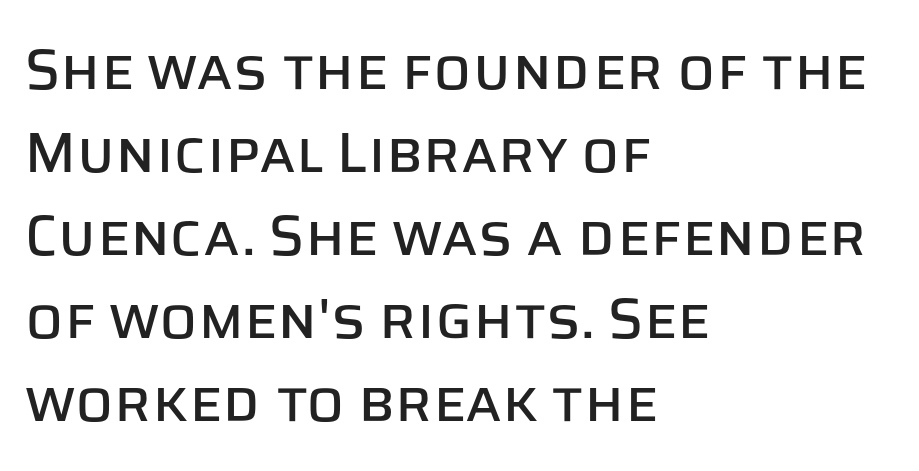
The image shows 56 px sans-serif type, upright; set left-aligned, normal line spacing (1.48x), normal letter spacing, not underlined; low stroke contrast and a large x-height.
